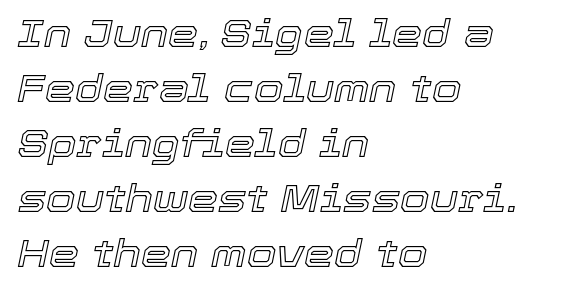
Note the varied advance widths — an 'i' is clearly narrower than an 'm'. Rule under the text: the space is simply empty. Line beginnings align vertically; line endings do not. Slanted lettering throughout.
